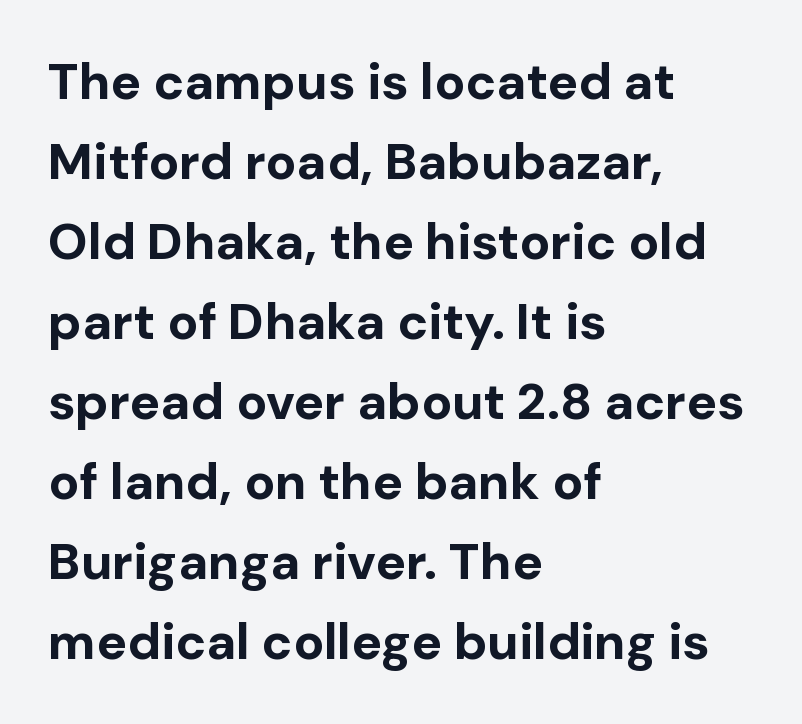
Visually the block forms a straight wall on the left and a jagged coastline on the right. Plain, unruled lines of type. These lines are rendered in a variable-pitch font. The gaps between neighbouring characters are ordinary and unremarkable. Horizontal bands of white between lines are of average thickness.
